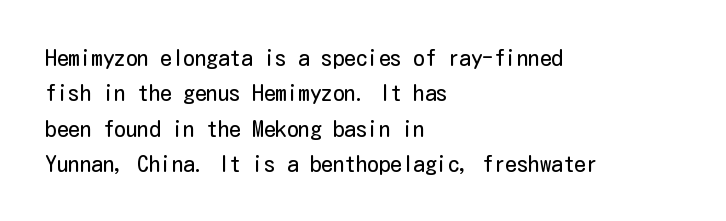
The face looks like a standard text weight, possibly lighter. Vertical strokes here are truly vertical. These lines keep a tight, regular rhythm from letter to letter. Leading matches the norm, producing a regular column. Left-aligned paragraph, ragged on the right. The space directly below the letters is spotless.
